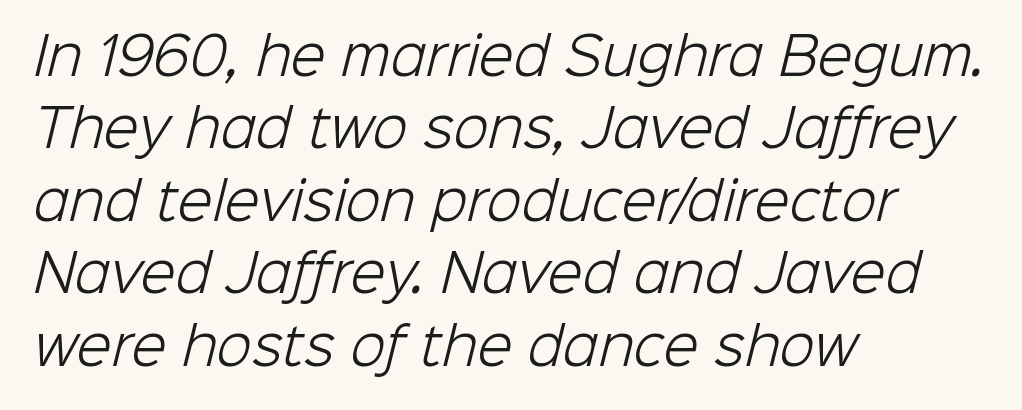
The glyphs are unaccompanied by any horizontal stroke below them. One-word summary of the alignment: left. Regarding leading, the lines here are spaced in the standard way. The passage shown is typed in a proportional face where columns would drift. Type style note: lacks serifs.
